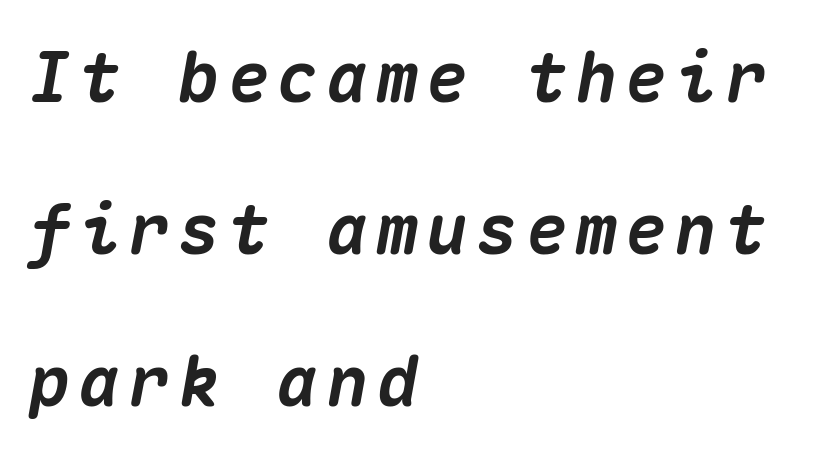
Q: Is the text bold? A: Yes.
Q: Is the text italic (slanted)? A: Yes, it leans right by about 10 degrees.
Q: Is the text underlined? A: No.
Q: How is the paragraph aligned? A: Left-aligned.
Q: Is the spacing between lines tight, normal or loose? A: Loose.
Q: Width (condensed, normal, or wide)? A: Normal.
Q: Stroke contrast? A: Medium.
Q: x-height? A: Medium.
Q: Monospaced? A: Yes.
